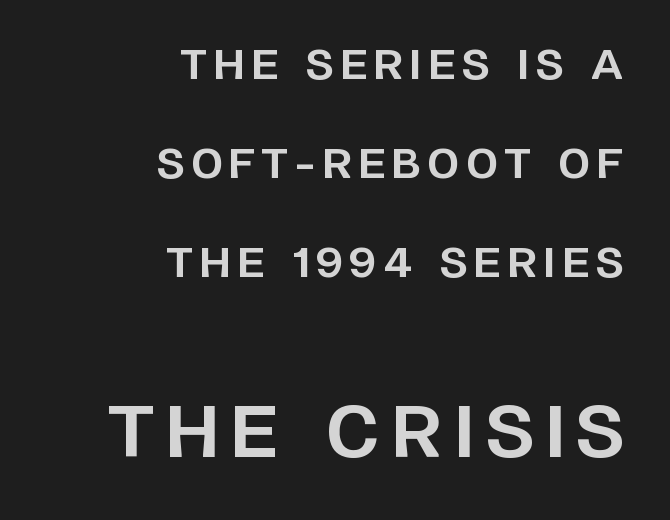
Q: Is the text bold? A: Yes.
Q: Is the text italic (slanted)? A: No, it is upright.
Q: Is the typeface a serif or a sans-serif typeface? A: Sans-serif.
Q: Is the text underlined? A: No.
Q: How is the paragraph aligned? A: Right-aligned.
Q: Is the spacing between lines tight, normal or loose? A: Loose.
Q: Which block of text is set in a larger size, the first (top) or the second (bottom)? A: The second (bottom) one.
Q: Width (condensed, normal, or wide)? A: Normal.
Q: Stroke contrast? A: Low.
Q: x-height? A: Large.
Q: Monospaced? A: No.
